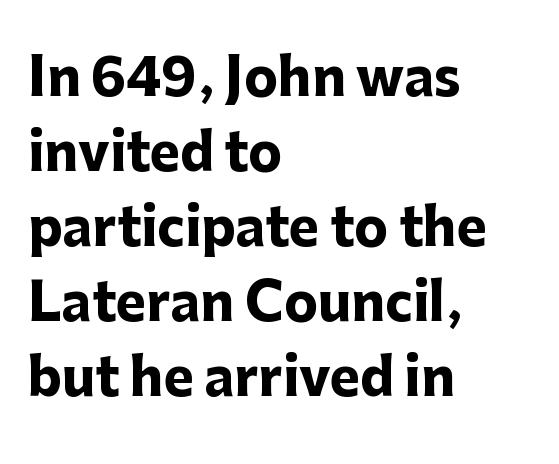
The image shows 51 px heavy sans-serif type, upright; set left-aligned, normal line spacing (1.47x), normal letter spacing, not underlined; low stroke contrast and a medium x-height.
